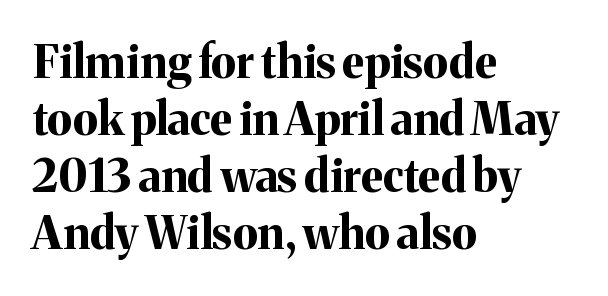
Q: Is the text bold? A: Yes.
Q: Is the text italic (slanted)? A: No, it is upright.
Q: Is the typeface a serif or a sans-serif typeface? A: Serif.
Q: Is the text underlined? A: No.
Q: How is the paragraph aligned? A: Left-aligned.
Q: Is the spacing between letters normal or unusually wide? A: Normal.
Q: Is the spacing between lines tight, normal or loose? A: Normal.
Q: Width (condensed, normal, or wide)? A: Normal.
Q: Stroke contrast? A: Medium.
Q: x-height? A: Medium.
Q: Monospaced? A: No.
